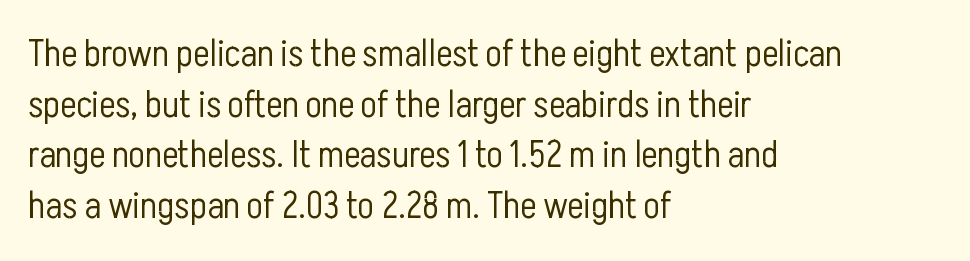
{"serif": "no", "italic": "no", "bold": "no", "weight": "light", "width": "condensed", "stroke_contrast": "low", "x_height": "medium", "monospaced": "no", "underline": "no", "align": "left", "line_spacing": "normal", "line_spacing_ratio": 1.33, "letter_spacing": "normal", "letter_spacing_em": 0.0, "glyph_px": 38}
